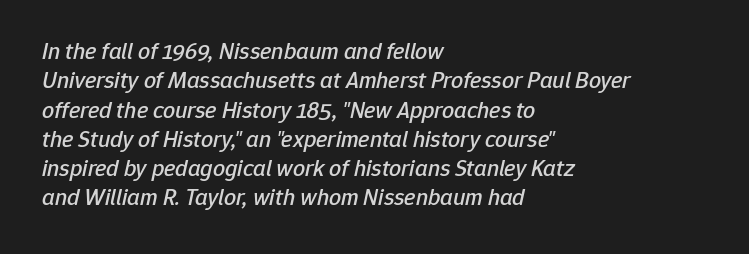
{"italic": "yes", "lean": "right", "slant_degrees": 12, "underline": "no", "align": "left", "line_spacing_ratio": 1.22, "letter_spacing": "normal", "letter_spacing_em": 0.0, "glyph_px": 24}
